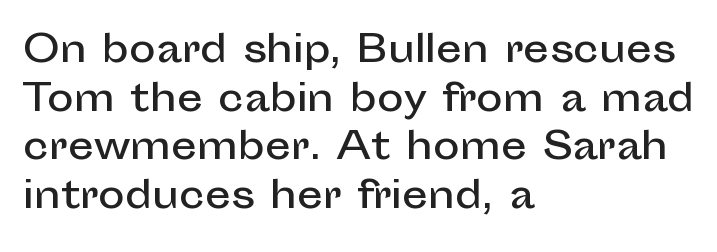
Q: Is the text italic (slanted)? A: No, it is upright.
Q: Is the typeface a serif or a sans-serif typeface? A: Sans-serif.
Q: Is the text underlined? A: No.
Q: How is the paragraph aligned? A: Left-aligned.
Q: Is the spacing between letters normal or unusually wide? A: Normal.
Q: Is the spacing between lines tight, normal or loose? A: Normal.
Q: Width (condensed, normal, or wide)? A: Normal.
Q: Stroke contrast? A: Low.
Q: x-height? A: Medium.
Q: Monospaced? A: No.
